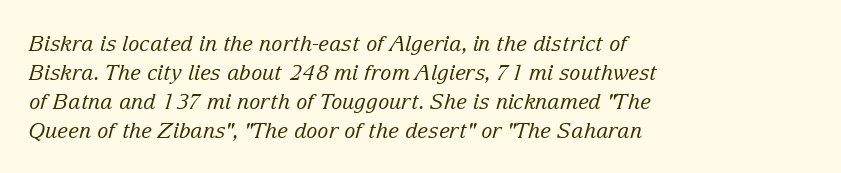
The leading is moderate, giving the passage an even texture. Stems and bowls with no extra thickness — not bold. The paragraph shown leans on its left margin. Underline: absent. An italicized treatment has been applied to the whole sample. Words appear dense and cohesive because spacing is normal.
